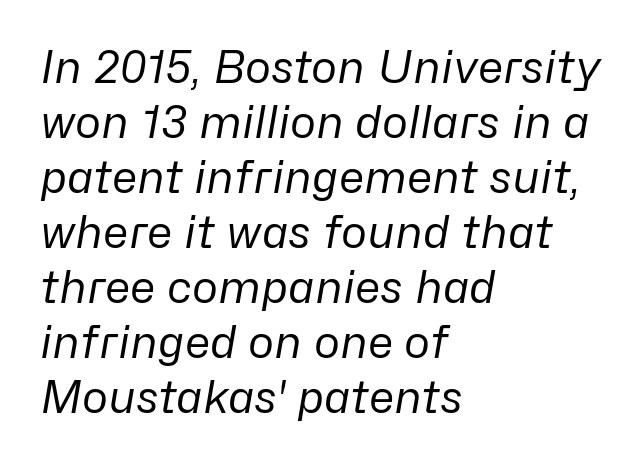
The image shows 44 px regular-weight type, italic (leaning right); set left-aligned, normal line spacing (1.25x), normal letter spacing, not underlined; low stroke contrast and a medium x-height.
